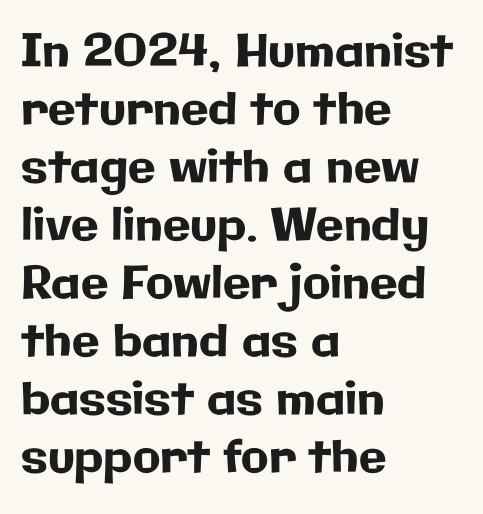
The image shows 45 px sans-serif type, upright; set left-aligned, normal line spacing (1.29x), normal letter spacing, not underlined; low stroke contrast and a medium x-height.
